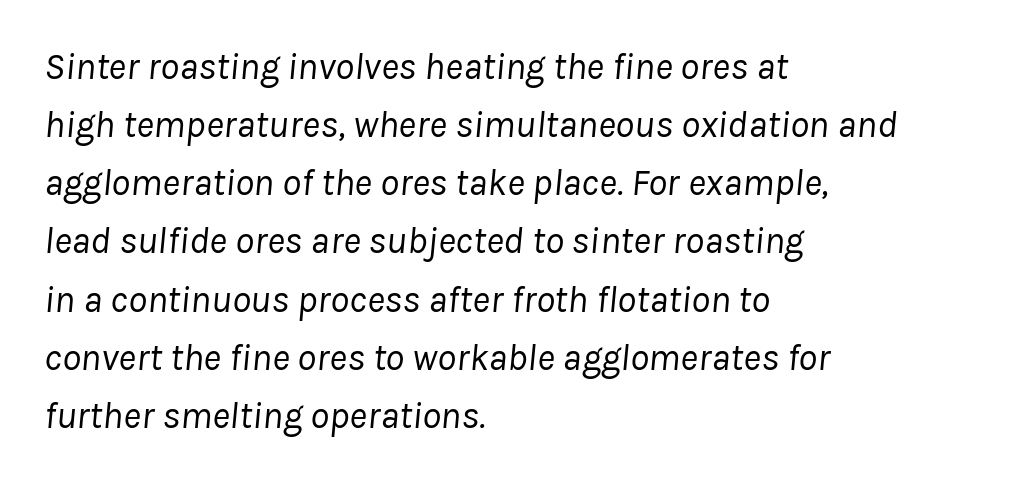
The image shows 38 px regular-weight type, italic (leaning right); set left-aligned, normal line spacing (1.53x), normal letter spacing, not underlined; low stroke contrast and a medium x-height.
